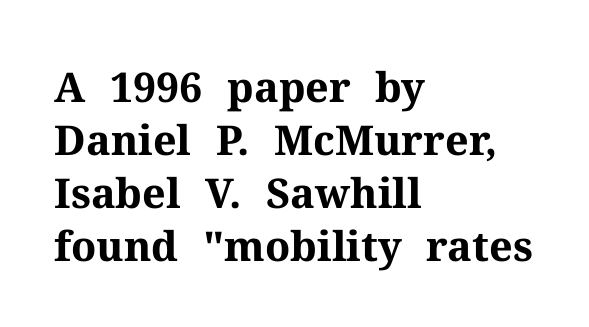
Summary of vertical rhythm: regular, with standard interline spacing. Think of a printed novel: that variable character pitch is what you see here. Weight check: bold — yes, fully. A roman cut, with each character standing at attention. Each word holds together tightly as a unit, with standard inter-letter gaps. Serif or sans? Serif — the stroke terminals have little feet.
